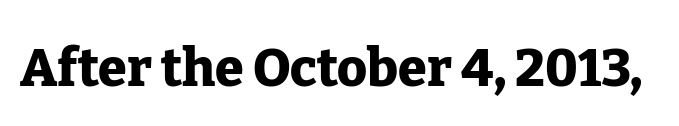
The image shows 52 px heavy serif type, upright; set normal letter spacing, not underlined; low stroke contrast and a medium x-height.
